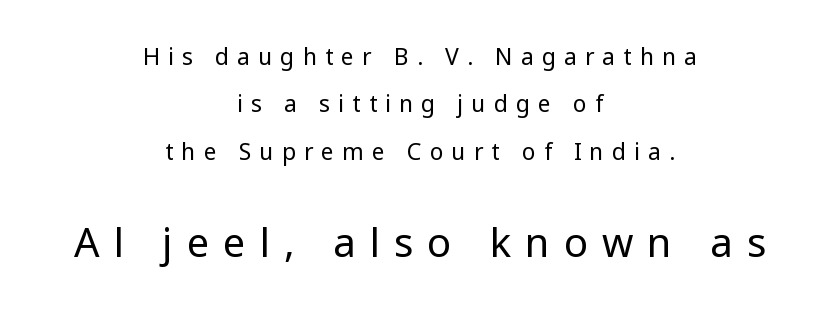
{"serif": "no", "italic": "no", "bold": "no", "weight": "regular", "width": "normal", "stroke_contrast": "low", "x_height": "medium", "monospaced": "no", "underline": "no", "align": "center", "line_spacing": "loose", "line_spacing_ratio": 2.06, "letter_spacing": "wide", "letter_spacing_em": 0.35, "larger_block": "second", "size_ratio": 1.74, "glyph_px": 40}
